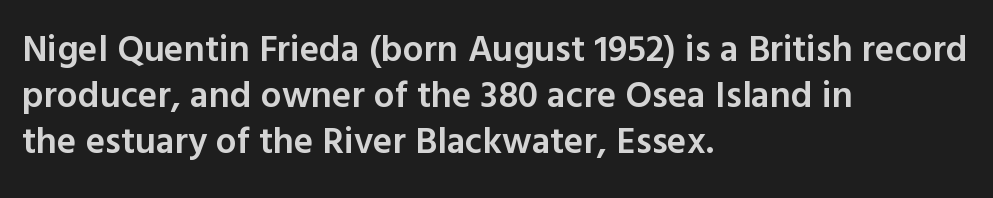
Q: Is the text bold? A: Semi-bold.
Q: Is the text italic (slanted)? A: No, it is upright.
Q: Is the typeface a serif or a sans-serif typeface? A: Sans-serif.
Q: Is the text underlined? A: No.
Q: How is the paragraph aligned? A: Left-aligned.
Q: Is the spacing between letters normal or unusually wide? A: Normal.
Q: Width (condensed, normal, or wide)? A: Normal.
Q: x-height? A: Medium.
Q: Monospaced? A: No.
